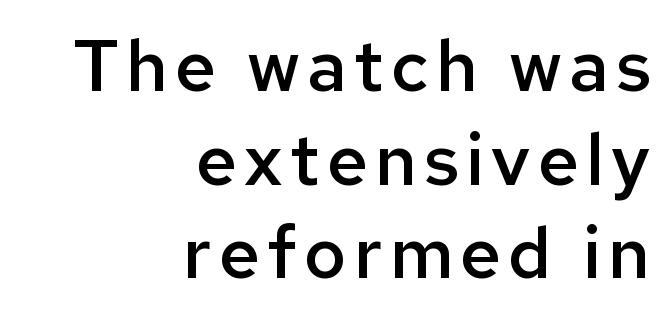
{"serif": "no", "italic": "no", "bold": "semi", "weight": "semibold", "width": "normal", "stroke_contrast": "low", "x_height": "medium", "monospaced": "no", "underline": "no", "align": "right", "line_spacing": "normal", "line_spacing_ratio": 1.3, "glyph_px": 72}
